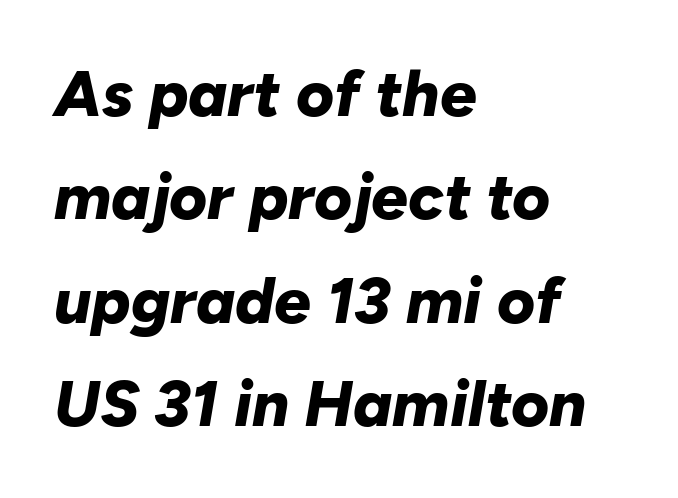
Q: Is the text bold? A: Yes.
Q: Is the text italic (slanted)? A: Yes, it leans right by about 10 degrees.
Q: Is the text underlined? A: No.
Q: How is the paragraph aligned? A: Left-aligned.
Q: Is the spacing between letters normal or unusually wide? A: Normal.
Q: Is the spacing between lines tight, normal or loose? A: Normal.
Q: Width (condensed, normal, or wide)? A: Normal.
Q: Stroke contrast? A: Low.
Q: x-height? A: Medium.
Q: Monospaced? A: No.
